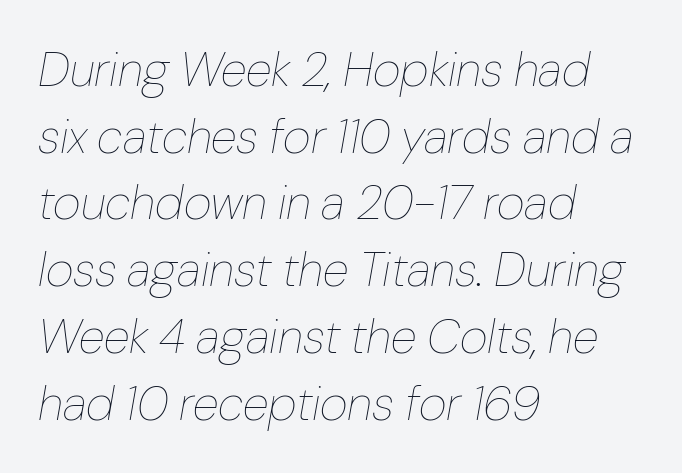
Character widths vary here, with narrow letters taking less room than wide ones. The ragged edge is on the right, which tells us the setting is flush left. Caption: standard tracking, unaltered. Bold? No — there's no thickening of the strokes. Letters rest on an invisible, unmarked baseline. If you measured baseline to baseline, you'd find a middling distance.
